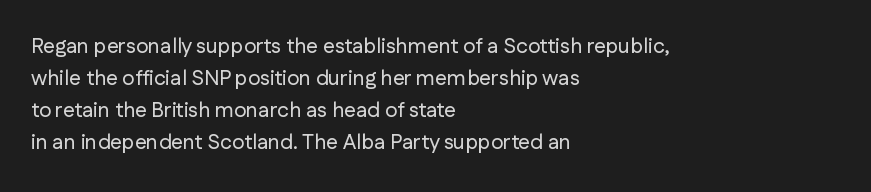
Spacing between characters is what you'd get straight out of the box. This sample is left-justified, so line endings fall wherever the words run out. Has an underline been added? It has not. Evenly set lines give the paragraph a standard silhouette. You can tell it's not italic because the verticals are truly vertical.
